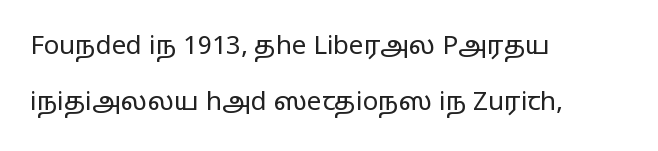
{"italic": "no", "bold": "no", "underline": "no", "align": "left", "line_spacing": "loose", "line_spacing_ratio": 2.15, "letter_spacing": "normal", "letter_spacing_em": 0.0, "glyph_px": 26}
